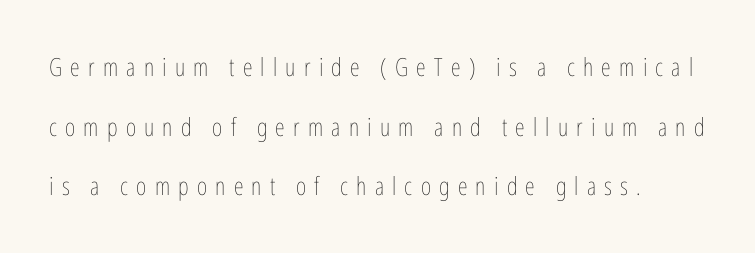
Italic: no, the glyphs are upright roman. Bold? No — there's no thickening of the strokes. The line-height multiplier appears high, well above default. Short note: letters widely spaced. Bare-footed words on every line.
